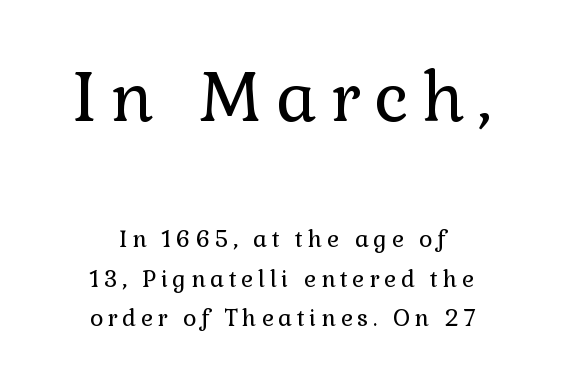
The image shows 68 px regular-weight serif type, upright; set centered, line spacing 1.72x, unusually wide letter spacing (+0.2 em), not underlined; the first (top) block is 2.96x larger; a medium x-height.
